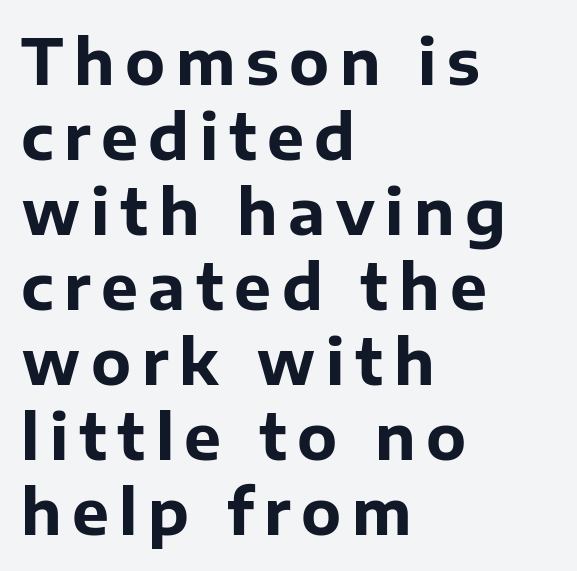
The space beneath each line is pristine and unruled. What weight is shown? A full bold with thick strokes. Typeset ragged right — the left edge is the straight one. Think of a printed novel: that variable character pitch is what you see here. The glyphs in this specimen are sans serif.
